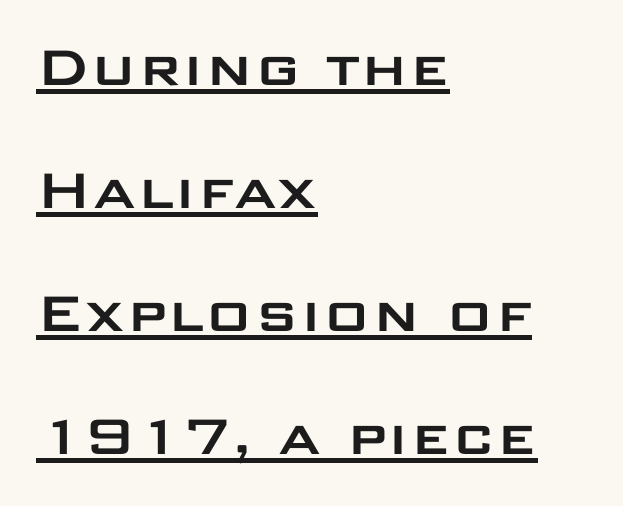
Q: Is the text italic (slanted)? A: No, it is upright.
Q: Is the typeface a serif or a sans-serif typeface? A: Sans-serif.
Q: Is the text underlined? A: Yes.
Q: How is the paragraph aligned? A: Left-aligned.
Q: Is the spacing between letters normal or unusually wide? A: Normal.
Q: Is the spacing between lines tight, normal or loose? A: Loose.
Q: Width (condensed, normal, or wide)? A: Wide.
Q: Stroke contrast? A: Low.
Q: x-height? A: Large.
Q: Monospaced? A: No.
